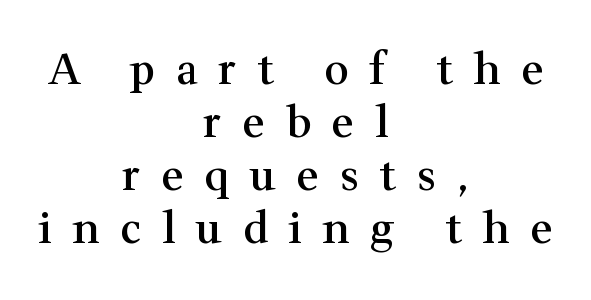
Classification — serif. This sample is center-justified, so both line endings float freely. Tracking here is generous; glyphs stand well apart from one another. Posture: straight, roman, zero tilt.
